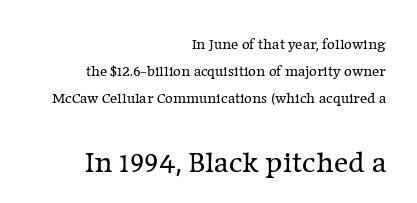
Serif or sans? Serif — the stroke terminals have little feet. All the whitespace from short lines collects on the left. Counters stay open thanks to moderate or lighter strokes. Every character sits straight up, as roman type does. Rule under the text: the space is simply empty.
